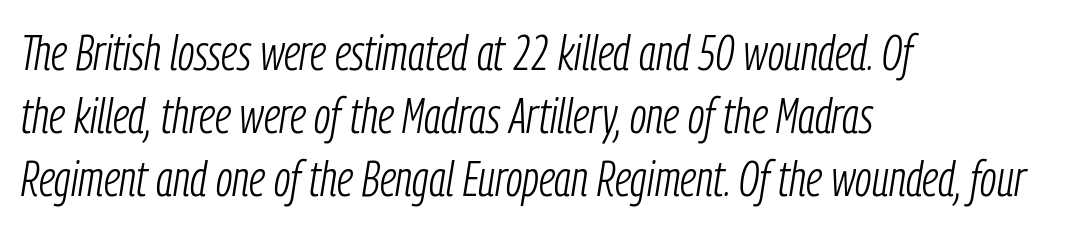
{"italic": "yes", "lean": "right", "slant_degrees": 9, "bold": "no", "weight": "light", "width": "condensed", "stroke_contrast": "low", "x_height": "medium", "monospaced": "no", "underline": "no", "align": "left", "line_spacing": "normal", "line_spacing_ratio": 1.26, "letter_spacing": "normal", "letter_spacing_em": 0.0, "glyph_px": 50}
